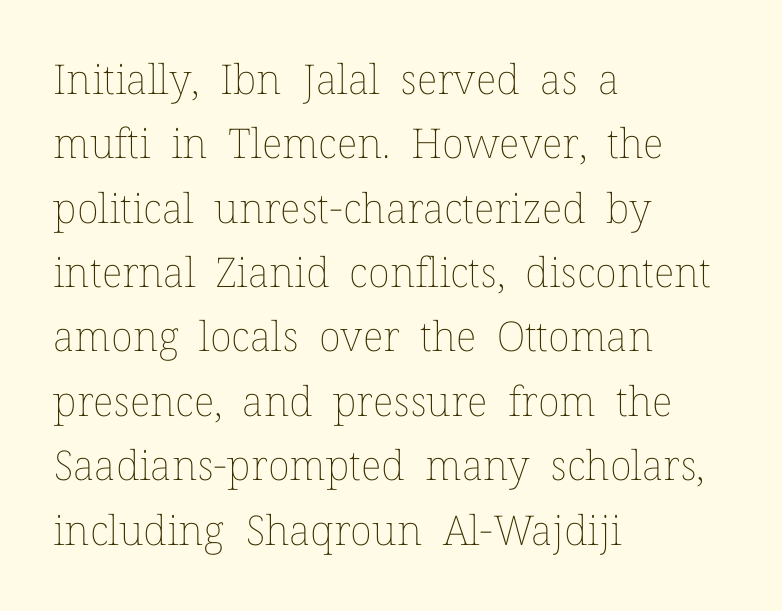
The image shows 41 px thin type, upright; set left-aligned, normal line spacing (1.57x), normal letter spacing, not underlined; low stroke contrast and a medium x-height.
